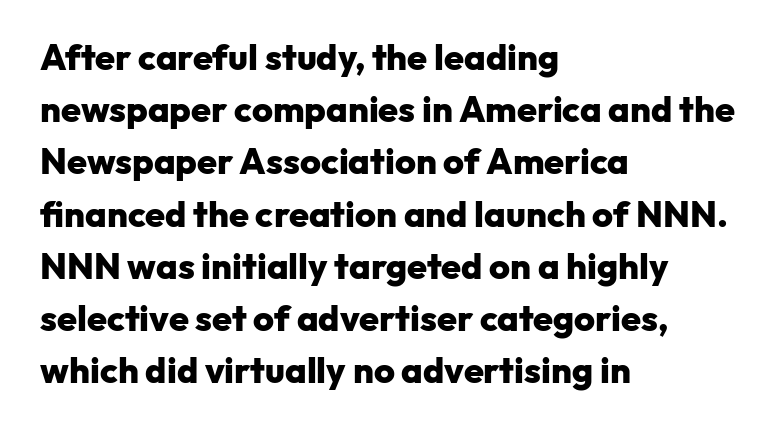
The image shows 36 px heavy sans-serif type, upright; set left-aligned, normal line spacing (1.45x), normal letter spacing, not underlined; low stroke contrast and a medium x-height.
